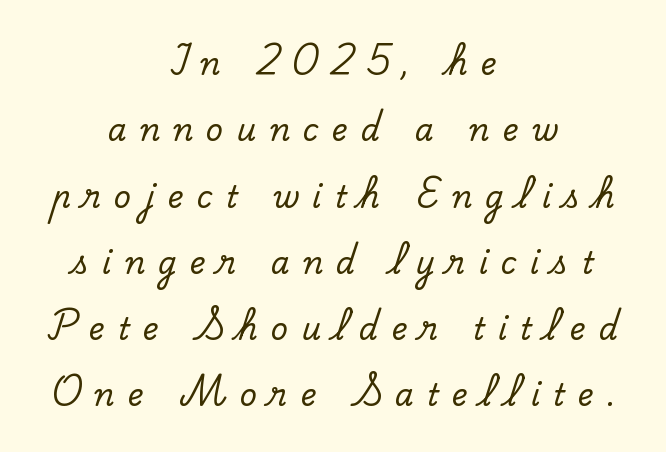
Q: Is the text italic (slanted)? A: Yes.
Q: Is the typeface a serif or a sans-serif typeface? A: Serif.
Q: Is the text underlined? A: No.
Q: How is the paragraph aligned? A: Centered.
Q: Is the spacing between letters normal or unusually wide? A: Unusually wide.
Q: Is the spacing between lines tight, normal or loose? A: Loose.
Q: Width (condensed, normal, or wide)? A: Normal.
Q: Stroke contrast? A: Low.
Q: x-height? A: Small.
Q: Monospaced? A: No.
